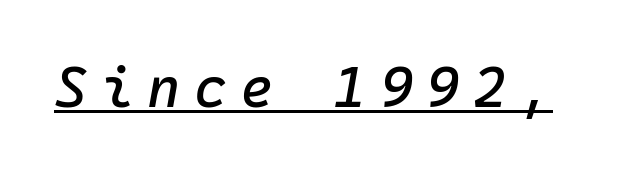
Q: Is the text italic (slanted)? A: Yes, it leans right by about 10 degrees.
Q: Is the text underlined? A: Yes.
Q: Is the spacing between letters normal or unusually wide? A: Unusually wide.
Q: Width (condensed, normal, or wide)? A: Normal.
Q: Stroke contrast? A: Low.
Q: x-height? A: Medium.
